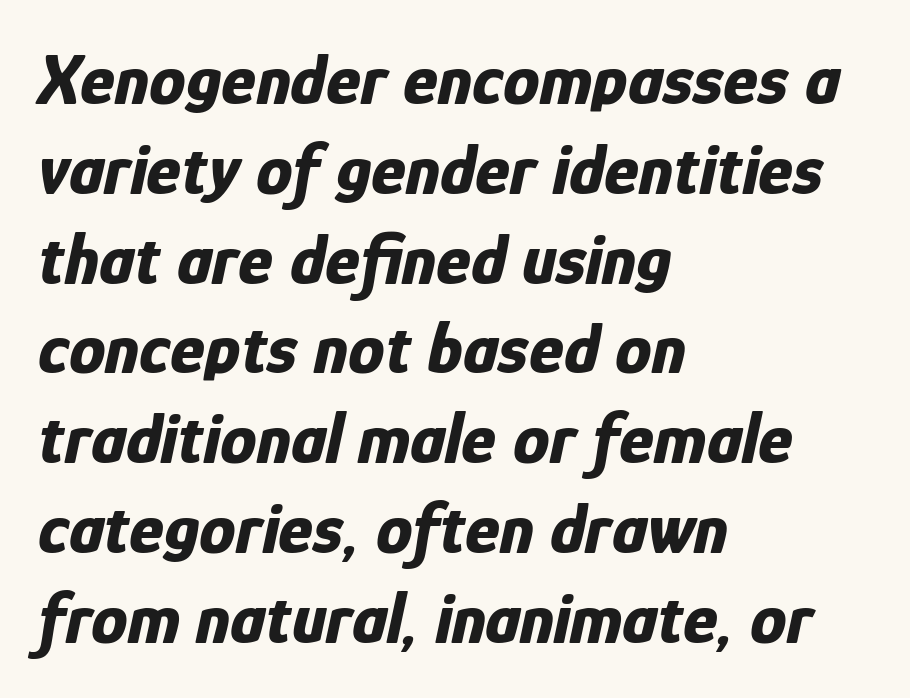
Underline: absent. One-word summary of the alignment: left. You can tell it's italic because the verticals aren't actually vertical. Varying glyph widths throughout — classic text-font behaviour. Caption: standard tracking, unaltered. As a designer I'd log this as weight 700, bold.
